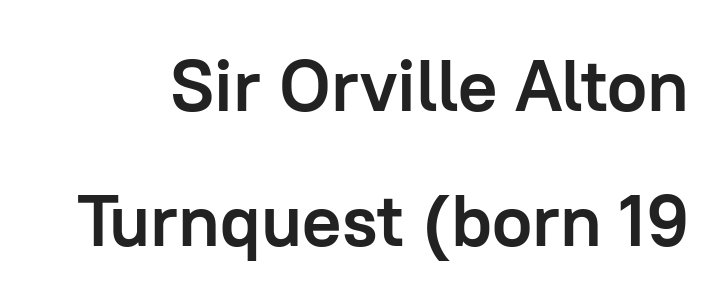
Q: Is the text bold? A: Yes.
Q: Is the text italic (slanted)? A: No, it is upright.
Q: Is the typeface a serif or a sans-serif typeface? A: Sans-serif.
Q: Is the text underlined? A: No.
Q: Is the spacing between letters normal or unusually wide? A: Normal.
Q: Width (condensed, normal, or wide)? A: Normal.
Q: Stroke contrast? A: Low.
Q: x-height? A: Medium.
Q: Monospaced? A: No.
